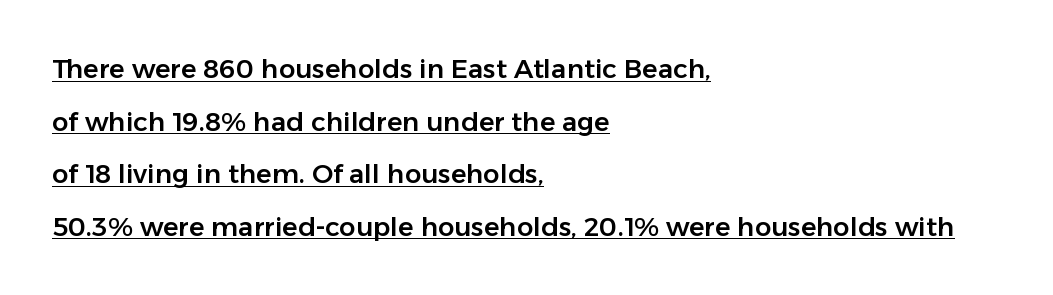
{"italic": "no", "underline": "yes", "align": "left", "line_spacing": "loose", "line_spacing_ratio": 2.02, "letter_spacing": "normal", "letter_spacing_em": 0.0, "glyph_px": 26}
